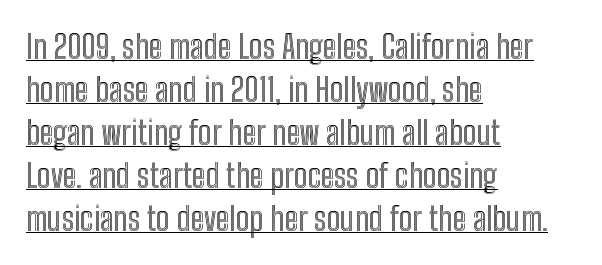
{"italic": "no", "width": "condensed", "x_height": "medium", "monospaced": "no", "underline": "yes", "align": "left", "line_spacing": "normal", "line_spacing_ratio": 1.3, "letter_spacing": "normal", "letter_spacing_em": 0.0, "glyph_px": 33}
